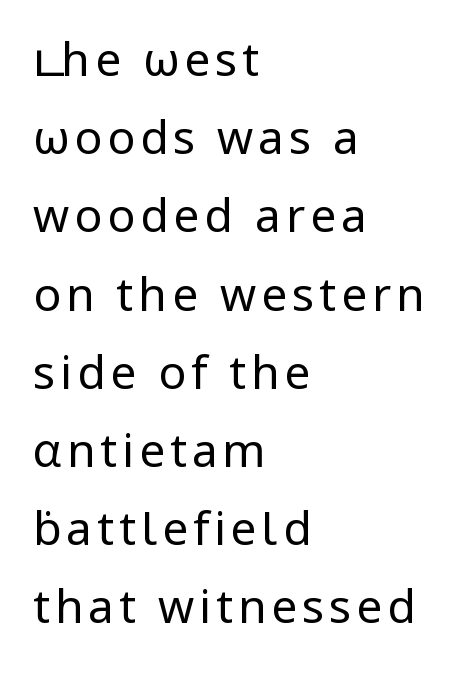
{"serif": "no", "italic": "no", "bold": "no", "weight": "regular", "width": "normal", "stroke_contrast": "low", "x_height": "medium", "monospaced": "no", "underline": "no", "align": "left", "line_spacing": "normal", "line_spacing_ratio": 1.7, "glyph_px": 46}
